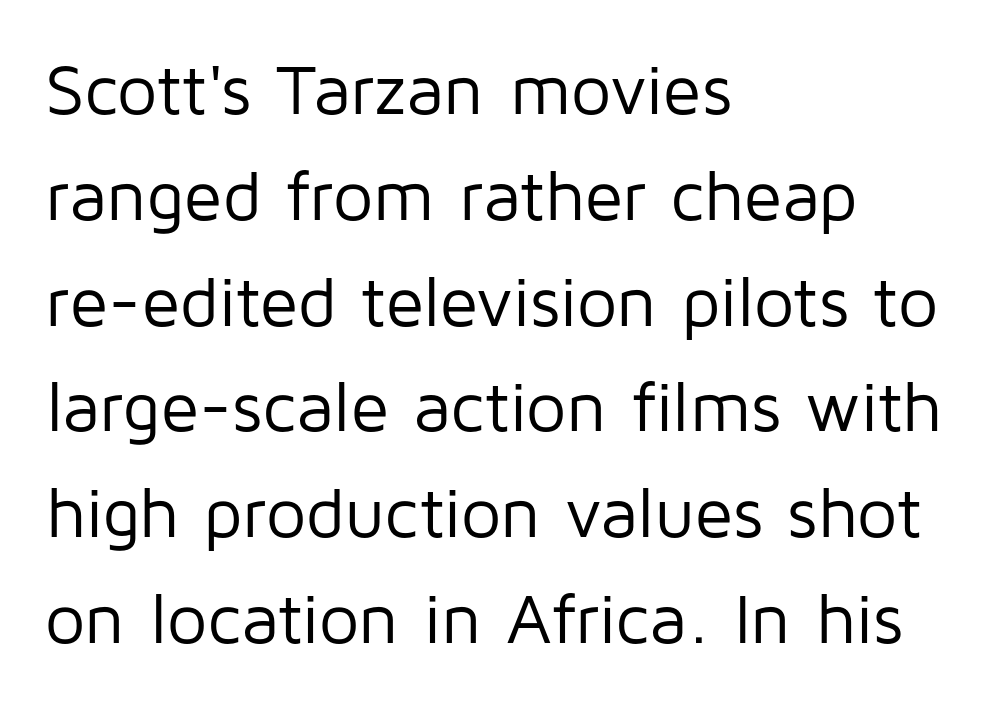
{"serif": "no", "italic": "no", "bold": "no", "weight": "regular", "width": "normal", "stroke_contrast": "low", "x_height": "medium", "monospaced": "no", "underline": "no", "align": "left", "line_spacing": "normal", "line_spacing_ratio": 1.49, "letter_spacing": "normal", "letter_spacing_em": 0.0, "glyph_px": 71}
